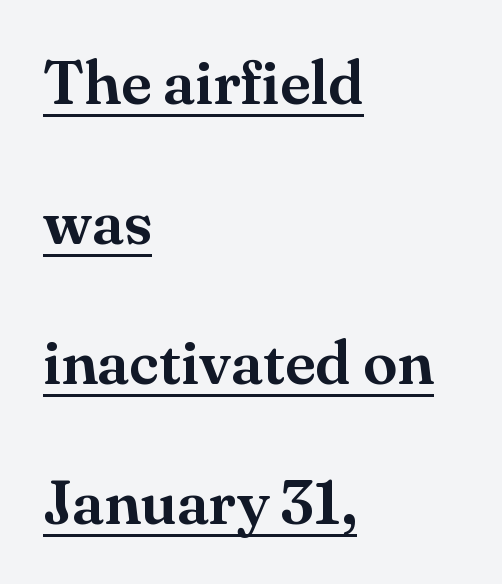
Q: Is the text italic (slanted)? A: No, it is upright.
Q: Is the typeface a serif or a sans-serif typeface? A: Serif.
Q: Is the text underlined? A: Yes.
Q: How is the paragraph aligned? A: Left-aligned.
Q: Is the spacing between letters normal or unusually wide? A: Normal.
Q: Is the spacing between lines tight, normal or loose? A: Loose.
Q: Width (condensed, normal, or wide)? A: Normal.
Q: Stroke contrast? A: Medium.
Q: x-height? A: Small.
Q: Monospaced? A: No.
